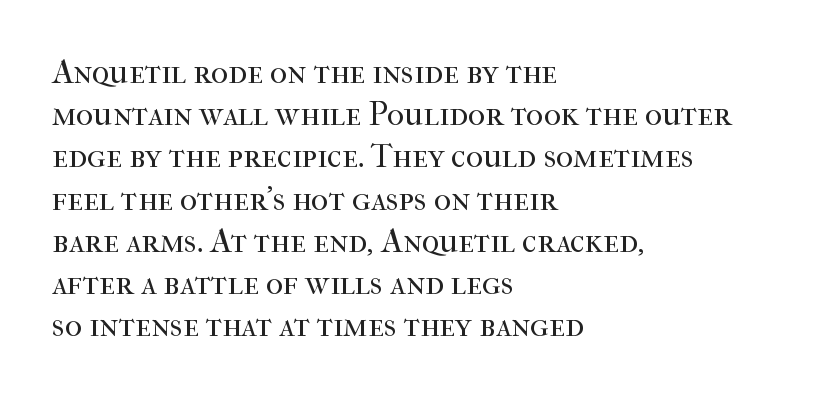
Q: Is the text bold? A: No.
Q: Is the text italic (slanted)? A: No, it is upright.
Q: Is the typeface a serif or a sans-serif typeface? A: Serif.
Q: Is the text underlined? A: No.
Q: How is the paragraph aligned? A: Left-aligned.
Q: Is the spacing between letters normal or unusually wide? A: Normal.
Q: Is the spacing between lines tight, normal or loose? A: Normal.
Q: Width (condensed, normal, or wide)? A: Normal.
Q: Stroke contrast? A: High.
Q: x-height? A: Medium.
Q: Monospaced? A: No.
